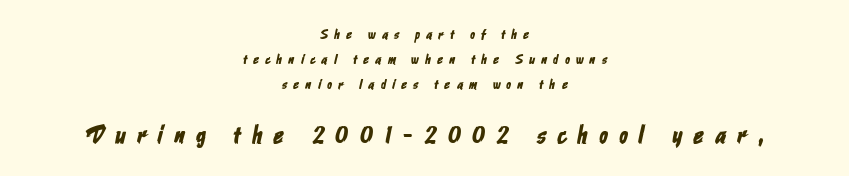
The image shows 25 px text type; set centered, line spacing 1.8x, unusually wide letter spacing (+0.46 em), not underlined; the second (bottom) block is 1.79x larger.
